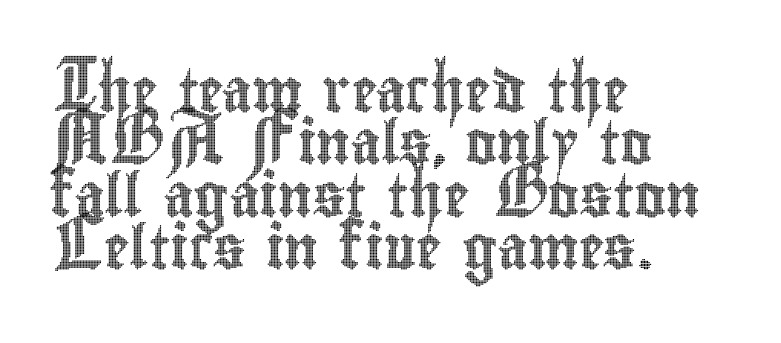
Q: Is the text italic (slanted)? A: No, it is upright.
Q: Is the text underlined? A: No.
Q: How is the paragraph aligned? A: Left-aligned.
Q: Is the spacing between letters normal or unusually wide? A: Normal.
Q: Width (condensed, normal, or wide)? A: Condensed.
Q: x-height? A: Small.
Q: Monospaced? A: No.
